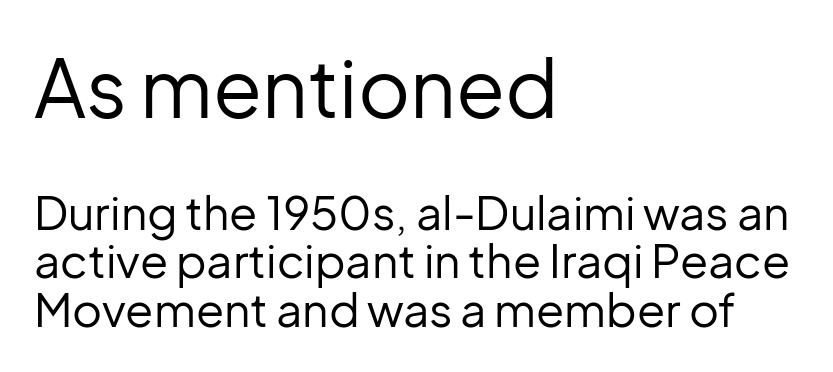
{"serif": "no", "italic": "no", "bold": "no", "weight": "regular", "width": "normal", "stroke_contrast": "low", "x_height": "medium", "monospaced": "no", "underline": "no", "align": "left", "line_spacing": "tight", "line_spacing_ratio": 1.05, "letter_spacing": "normal", "letter_spacing_em": 0.0, "larger_block": "first", "size_ratio": 1.74, "glyph_px": 80}
